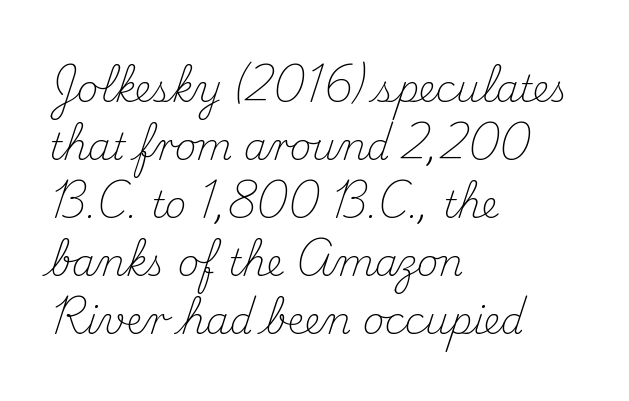
{"serif": "yes", "bold": "no", "weight": "light", "width": "normal", "stroke_contrast": "medium", "x_height": "small", "monospaced": "no", "underline": "no", "align": "left", "line_spacing": "normal", "line_spacing_ratio": 1.57, "letter_spacing": "normal", "letter_spacing_em": 0.0, "glyph_px": 37}
